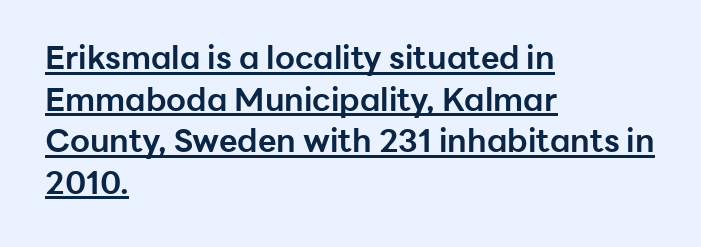
Q: Is the text bold? A: Yes.
Q: Is the text italic (slanted)? A: No, it is upright.
Q: Is the typeface a serif or a sans-serif typeface? A: Sans-serif.
Q: Is the text underlined? A: Yes.
Q: How is the paragraph aligned? A: Left-aligned.
Q: Is the spacing between letters normal or unusually wide? A: Normal.
Q: Is the spacing between lines tight, normal or loose? A: Normal.
Q: Width (condensed, normal, or wide)? A: Normal.
Q: Stroke contrast? A: Low.
Q: x-height? A: Medium.
Q: Monospaced? A: No.
